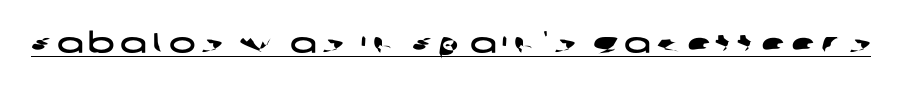
{"serif": "no", "width": "wide", "stroke_contrast": "low", "x_height": "large", "monospaced": "no", "underline": "yes", "letter_spacing": "wide", "letter_spacing_em": 0.2, "glyph_px": 28}
